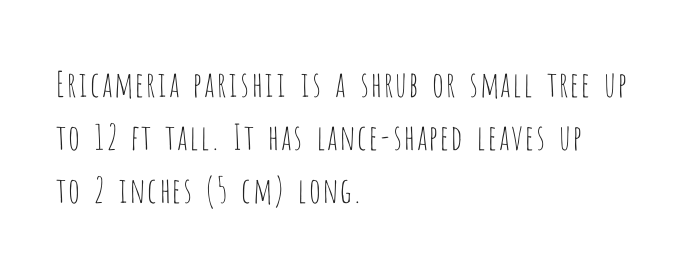
{"serif": "no", "italic": "no", "bold": "no", "weight": "thin", "width": "condensed", "stroke_contrast": "low", "x_height": "large", "monospaced": "no", "underline": "no", "align": "left", "line_spacing": "normal", "line_spacing_ratio": 1.52, "letter_spacing": "normal", "letter_spacing_em": 0.0, "glyph_px": 35}
